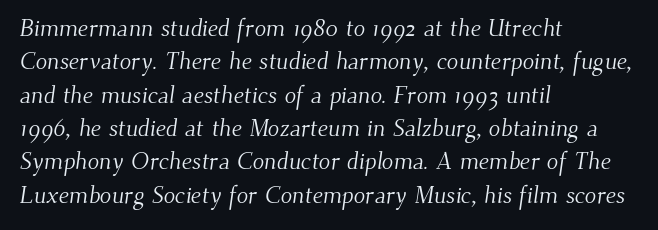
Q: Is the text bold? A: No.
Q: Is the text underlined? A: No.
Q: How is the paragraph aligned? A: Left-aligned.
Q: Is the spacing between letters normal or unusually wide? A: Normal.
Q: Is the spacing between lines tight, normal or loose? A: Normal.
